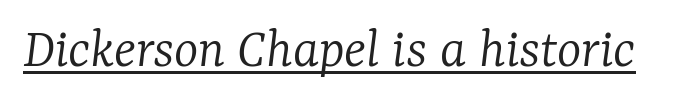
Q: Is the text bold? A: No.
Q: Is the text italic (slanted)? A: Yes, it leans right by about 7 degrees.
Q: Is the typeface a serif or a sans-serif typeface? A: Serif.
Q: Is the text underlined? A: Yes.
Q: Is the spacing between letters normal or unusually wide? A: Normal.
Q: Width (condensed, normal, or wide)? A: Normal.
Q: Stroke contrast? A: Low.
Q: x-height? A: Medium.
Q: Monospaced? A: No.
